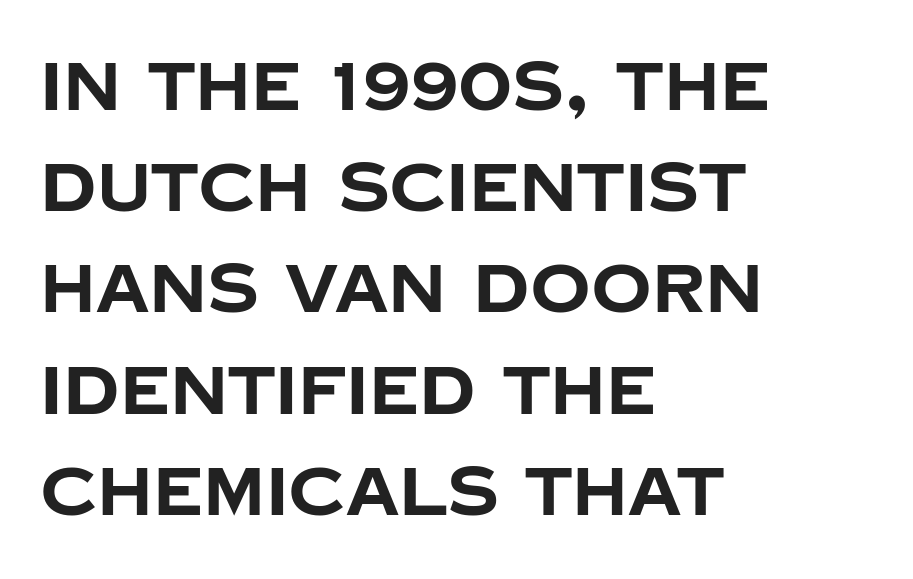
{"serif": "no", "italic": "no", "bold": "yes", "weight": "bold", "width": "normal", "stroke_contrast": "low", "x_height": "large", "monospaced": "no", "underline": "no", "align": "left", "line_spacing": "normal", "line_spacing_ratio": 1.51, "letter_spacing": "normal", "letter_spacing_em": 0.0, "glyph_px": 67}
